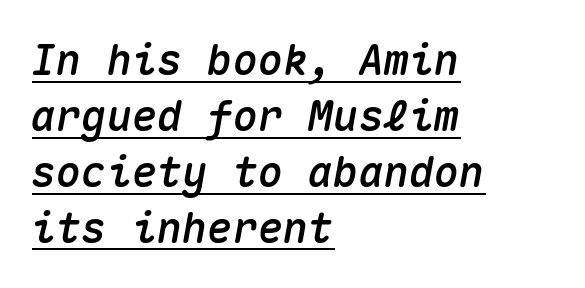
When letters slant like this, we call the style italic. Compared with typical paragraphs, the rows here are spaced about the same. No extra tracking has been applied to these lines. Layout note: lines flush left.
